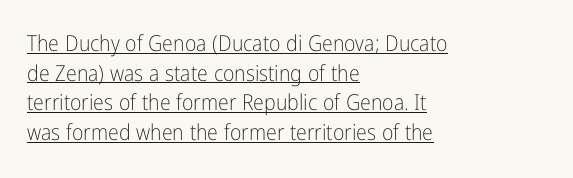
{"italic": "no", "bold": "no", "underline": "yes", "align": "left", "line_spacing": "normal", "line_spacing_ratio": 1.35, "letter_spacing": "normal", "letter_spacing_em": 0.0, "glyph_px": 22}
